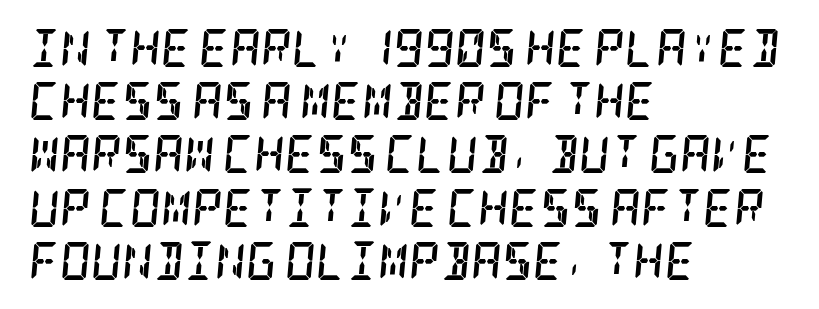
The image shows 38 px semibold, condensed serif type, italic (leaning right); set left-aligned, normal line spacing (1.4x), normal letter spacing, not underlined; low stroke contrast and a large x-height.
